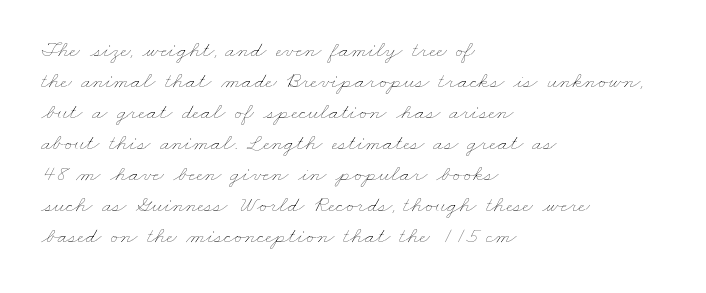
Q: Is the text bold? A: No.
Q: Is the text underlined? A: No.
Q: How is the paragraph aligned? A: Left-aligned.
Q: Is the spacing between letters normal or unusually wide? A: Normal.
Q: Is the spacing between lines tight, normal or loose? A: Normal.
